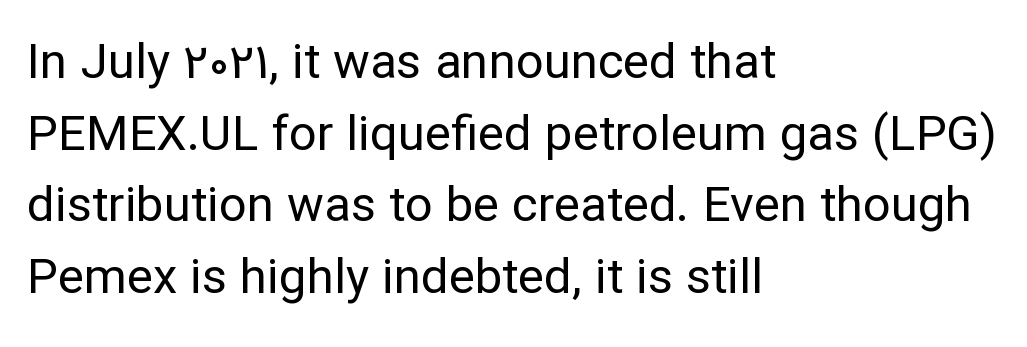
The face used here is proportionally spaced, like ordinary book or web type. If you drew a ruler down the left edge, every line would touch it. The designer went with a sans here, leaving each stem footless. Characters follow at the spacing the type designer built in. The strip under each line holds only bare page.
